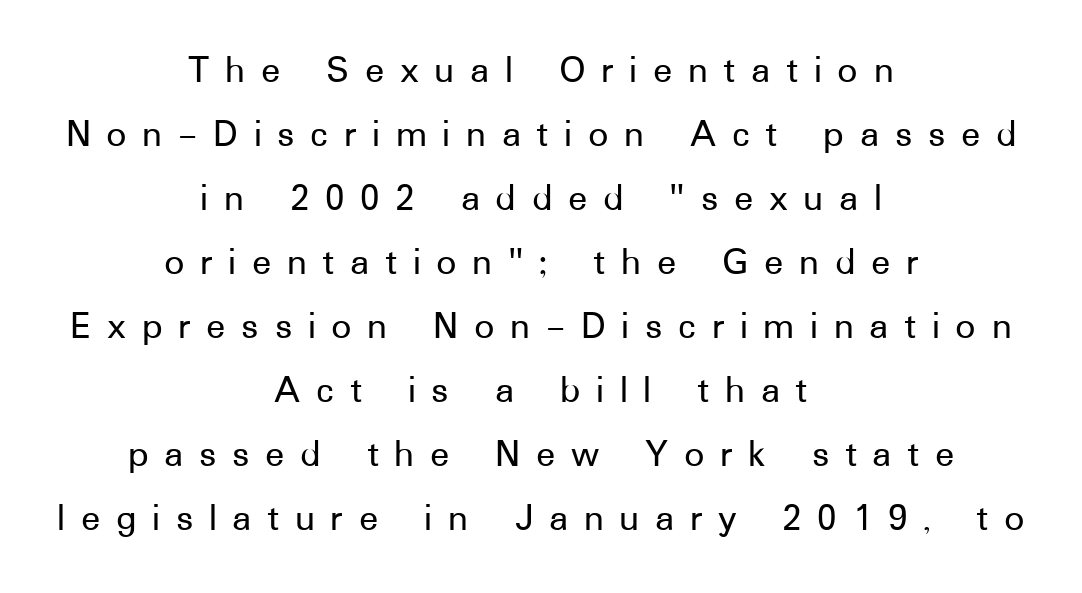
Q: Is the text italic (slanted)? A: No, it is upright.
Q: Is the typeface a serif or a sans-serif typeface? A: Sans-serif.
Q: Is the text underlined? A: No.
Q: How is the paragraph aligned? A: Centered.
Q: Is the spacing between letters normal or unusually wide? A: Unusually wide.
Q: Is the spacing between lines tight, normal or loose? A: Normal.
Q: Width (condensed, normal, or wide)? A: Normal.
Q: Stroke contrast? A: Low.
Q: x-height? A: Medium.
Q: Monospaced? A: No.
